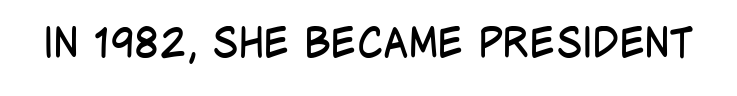
The image shows 41 px regular-weight, condensed sans-serif type, upright; set normal letter spacing, not underlined; low stroke contrast and a large x-height.
